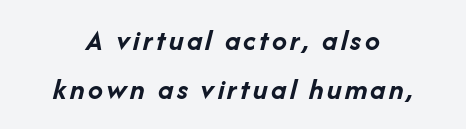
The face used here is proportionally spaced, like ordinary book or web type. This is oblique type, the kind used for emphasis or titles. Whoever set this chose a conventional vertical rhythm. Neither beginnings nor endings align; midpoints do. On the weight axis this lands at bold, roughly 700. Each row of text sits above clean, open space.
